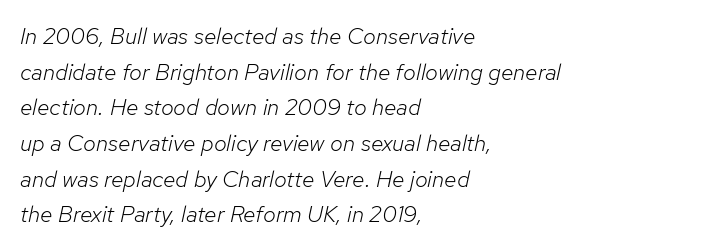
It's the slanting kind of type. Glyph-to-glyph distance matches everyday printed text. Weight: not bold — regular or lighter. Layout note: lines flush left.
